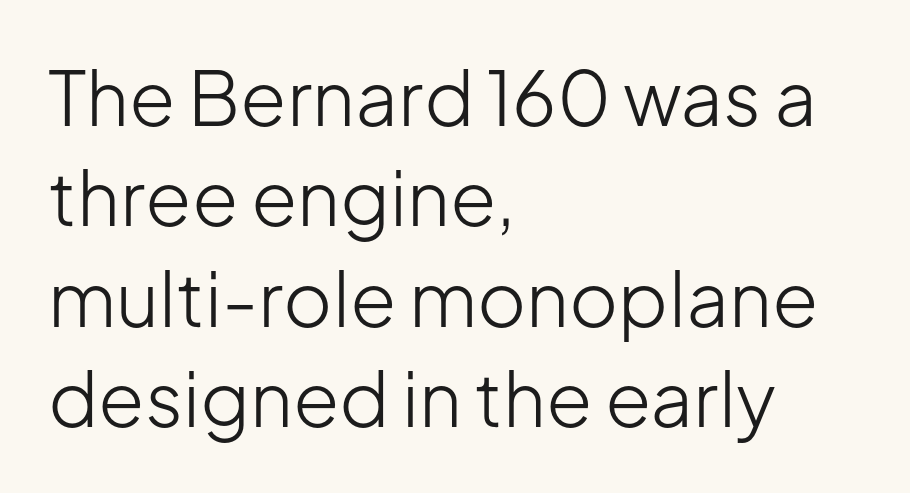
No heavy texture on the line: the type isn't bold. These lines are set flush left with a ragged right edge. The letters advance in unequal steps, a hallmark of proportional type. Plain, unruled lines of type. The face used here is rendered with its standard letterfit.
